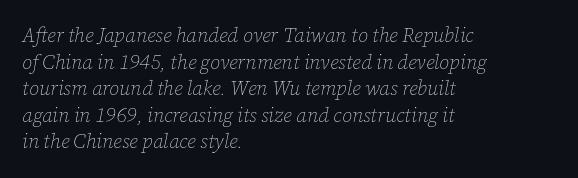
Q: Is the text bold? A: No.
Q: Is the text italic (slanted)? A: Yes, it leans right by about 12 degrees.
Q: Is the text underlined? A: No.
Q: How is the paragraph aligned? A: Left-aligned.
Q: Is the spacing between letters normal or unusually wide? A: Normal.
Q: Is the spacing between lines tight, normal or loose? A: Normal.
